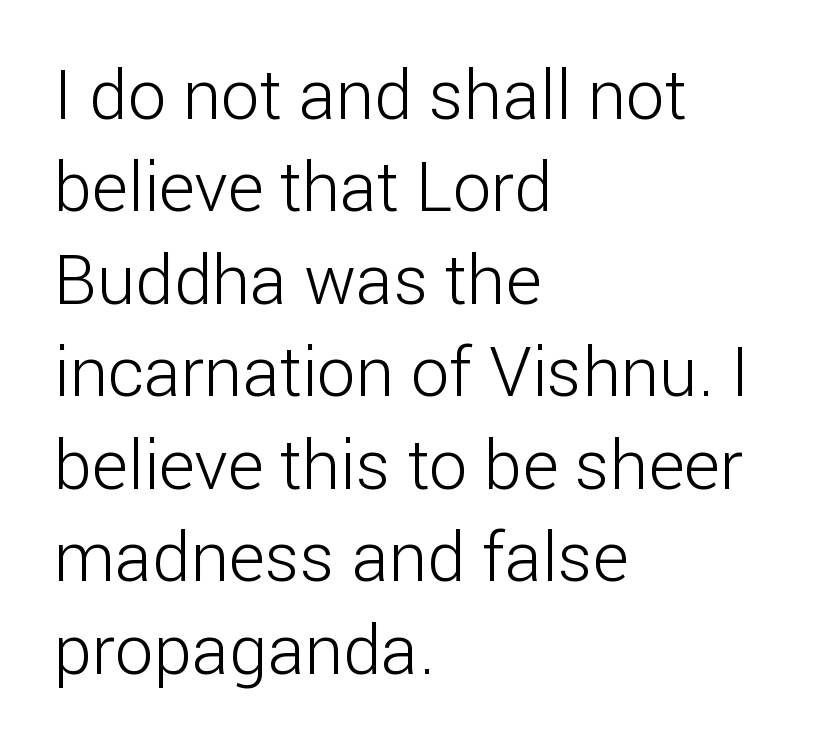
{"serif": "no", "italic": "no", "bold": "no", "weight": "light", "width": "normal", "stroke_contrast": "low", "x_height": "medium", "monospaced": "no", "underline": "no", "align": "left", "line_spacing": "normal", "line_spacing_ratio": 1.34, "letter_spacing": "normal", "letter_spacing_em": 0.0, "glyph_px": 69}
